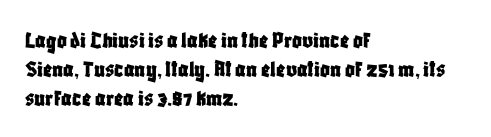
The image shows 24 px text type, upright; set left-aligned, line spacing 1.2x, normal letter spacing, not underlined.
